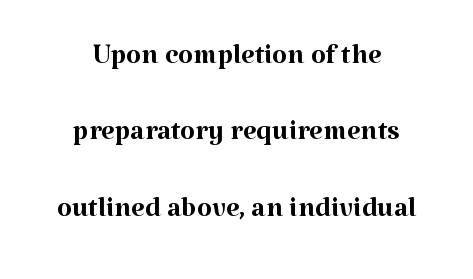
{"serif": "yes", "italic": "no", "bold": "no", "weight": "regular", "width": "normal", "stroke_contrast": "medium", "x_height": "medium", "monospaced": "no", "underline": "no", "align": "center", "line_spacing": "loose", "line_spacing_ratio": 1.96, "letter_spacing": "normal", "letter_spacing_em": 0.0, "glyph_px": 39}
